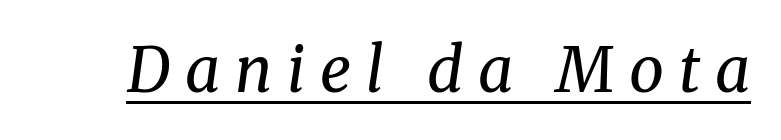
The image shows 62 px regular-weight serif type, italic (leaning right); set unusually wide letter spacing (+0.24 em), underlined; medium stroke contrast and a medium x-height.
